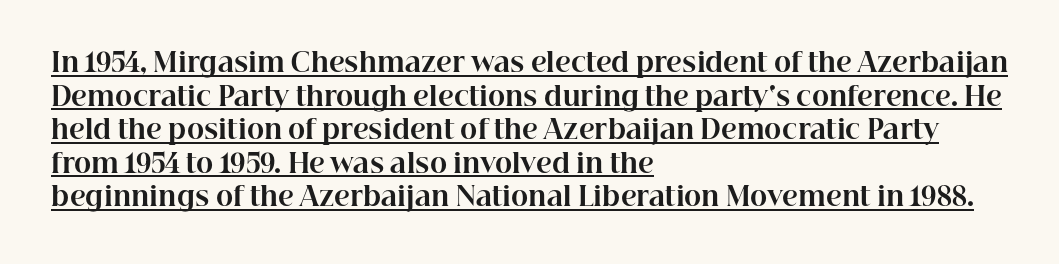
Students, this is bold: see how much ink each stroke carries. Ascenders rise straight up at ninety degrees. These lines are set flush left with a ragged right edge. The face used here is rendered with its standard letterfit. This sample carries an underscore along the baseline area.
